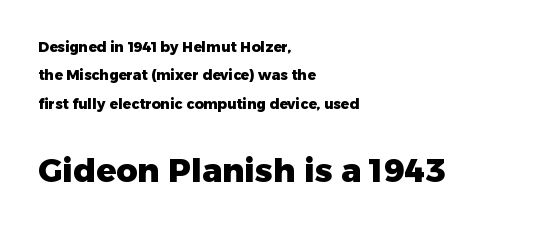
{"serif": "no", "italic": "no", "bold": "yes", "weight": "heavy", "width": "normal", "stroke_contrast": "low", "x_height": "medium", "monospaced": "no", "underline": "no", "align": "left", "line_spacing": "loose", "line_spacing_ratio": 2.03, "letter_spacing": "normal", "letter_spacing_em": 0.0, "larger_block": "second", "size_ratio": 2.36, "glyph_px": 33}
